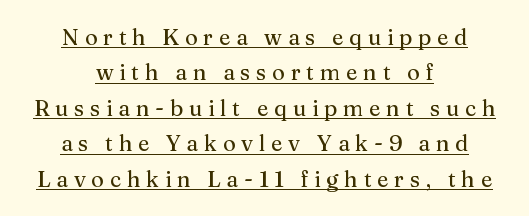
The image shows 22 px text type, upright; set centered, normal line spacing (1.61x), unusually wide letter spacing (+0.26 em), underlined.
